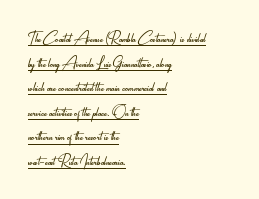
Q: Is the text bold? A: No.
Q: Is the text italic (slanted)? A: Yes.
Q: Is the text underlined? A: Yes.
Q: How is the paragraph aligned? A: Left-aligned.
Q: Is the spacing between letters normal or unusually wide? A: Normal.
